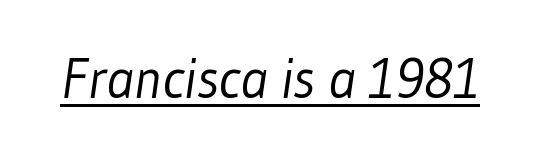
{"serif": "no", "bold": "no", "weight": "light", "width": "condensed", "stroke_contrast": "low", "x_height": "medium", "monospaced": "no", "underline": "yes", "letter_spacing": "normal", "letter_spacing_em": 0.0, "glyph_px": 57}
